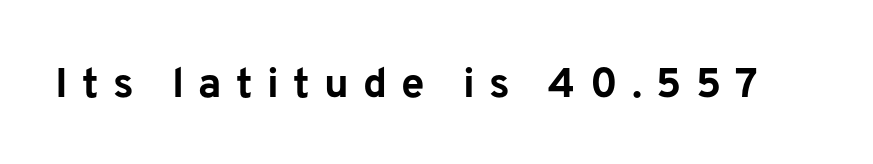
{"serif": "no", "italic": "no", "bold": "yes", "weight": "bold", "width": "normal", "stroke_contrast": "low", "x_height": "medium", "monospaced": "no", "underline": "no", "letter_spacing": "wide", "letter_spacing_em": 0.34, "glyph_px": 42}
